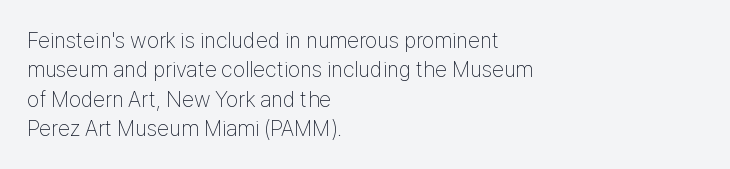
{"italic": "no", "bold": "no", "underline": "no", "align": "left", "line_spacing": "normal", "line_spacing_ratio": 1.33, "letter_spacing": "normal", "letter_spacing_em": 0.0, "glyph_px": 22}
